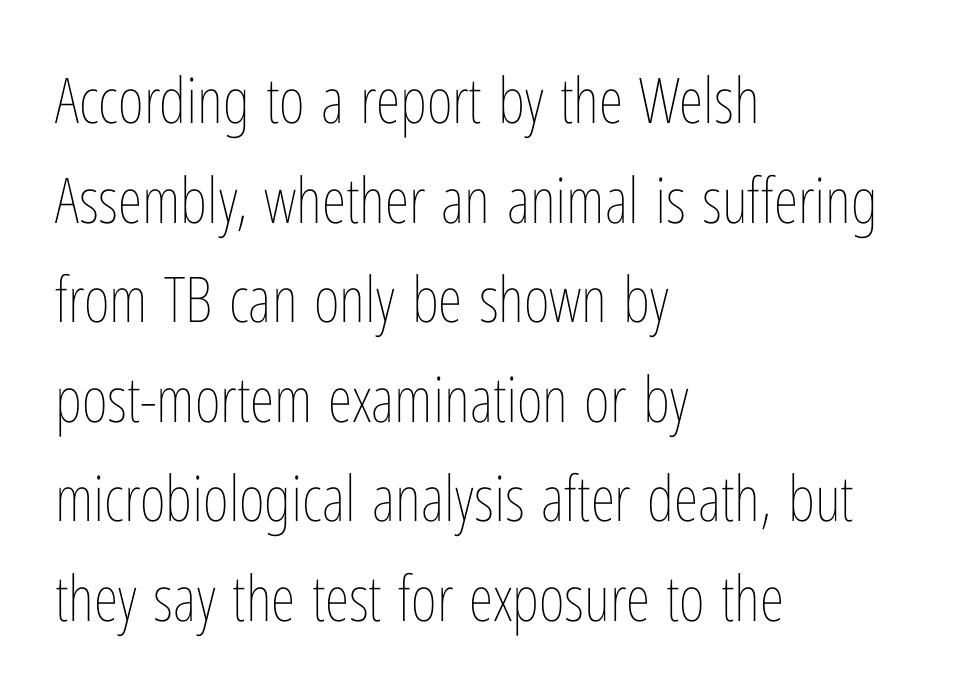
Q: Is the text bold? A: No.
Q: Is the text italic (slanted)? A: No, it is upright.
Q: Is the text underlined? A: No.
Q: How is the paragraph aligned? A: Left-aligned.
Q: Is the spacing between letters normal or unusually wide? A: Normal.
Q: Is the spacing between lines tight, normal or loose? A: Normal.
Q: Width (condensed, normal, or wide)? A: Condensed.
Q: Stroke contrast? A: Low.
Q: x-height? A: Medium.
Q: Monospaced? A: No.
